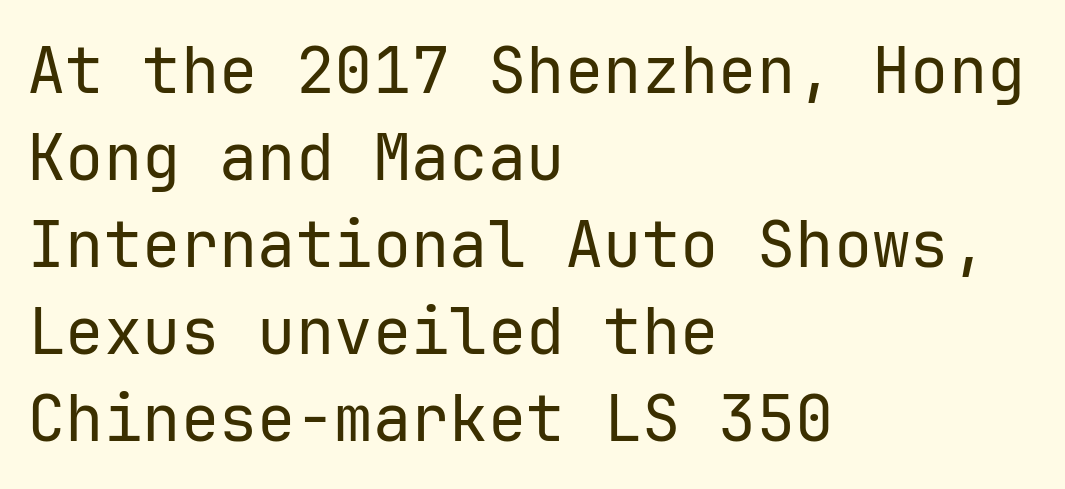
The letters stand straight up with perfectly vertical stems. Horizontal alignment here is leftward, the default for most running prose. Observe the ordinary spacing: letters are neighbours, not strangers. Font category for this specimen: sans-serif. Here the designer chose a console-style face with uniform glyph widths. Regarding leading, the lines here are spaced in the standard way.
